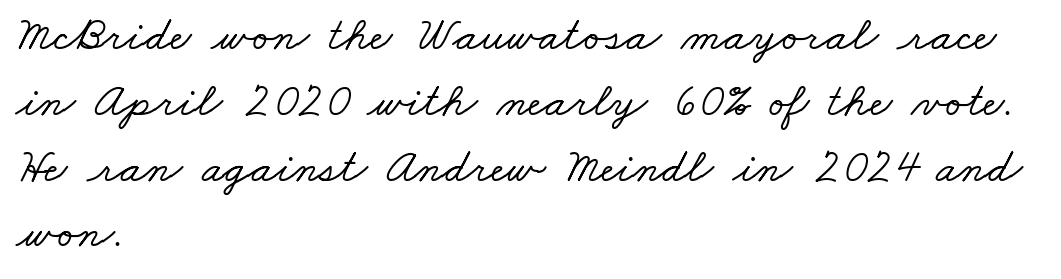
Q: Is the typeface a serif or a sans-serif typeface? A: Serif.
Q: Is the text underlined? A: No.
Q: How is the paragraph aligned? A: Left-aligned.
Q: Is the spacing between letters normal or unusually wide? A: Normal.
Q: Is the spacing between lines tight, normal or loose? A: Normal.
Q: Width (condensed, normal, or wide)? A: Wide.
Q: Stroke contrast? A: Low.
Q: x-height? A: Small.
Q: Monospaced? A: No.
